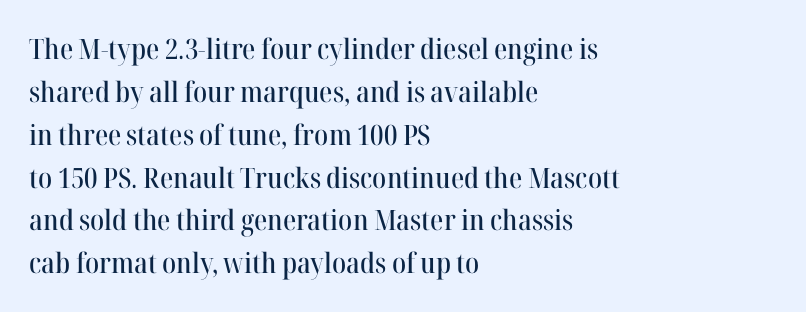
{"serif": "yes", "italic": "no", "width": "normal", "stroke_contrast": "high", "x_height": "medium", "monospaced": "no", "underline": "no", "align": "left", "line_spacing": "normal", "line_spacing_ratio": 1.53, "letter_spacing": "normal", "letter_spacing_em": 0.0, "glyph_px": 28}
